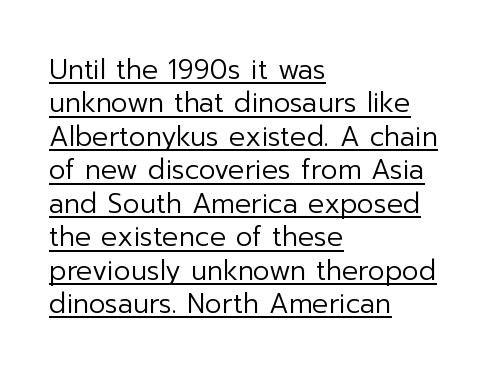
Q: Is the text bold? A: No.
Q: Is the text italic (slanted)? A: No, it is upright.
Q: Is the text underlined? A: Yes.
Q: How is the paragraph aligned? A: Left-aligned.
Q: Is the spacing between letters normal or unusually wide? A: Normal.
